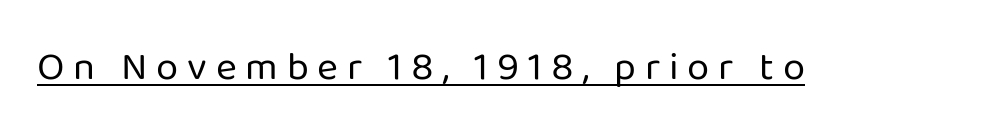
The rendering uses the underline text-decoration. Stem width sits at or under what a default text font uses. Think of a printed novel: that variable character pitch is what you see here. The passage shown is typeset with a sans-serif family. This rendering widens character spacing well past its baseline value.
